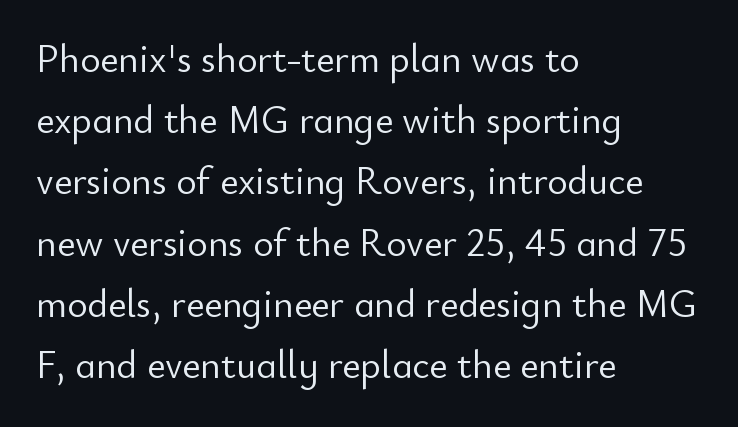
The zone under the glyphs is completely vacant. Upright lettering throughout. Normally led — the rows are evenly, conventionally spaced. The face looks like a standard text weight, possibly lighter.
